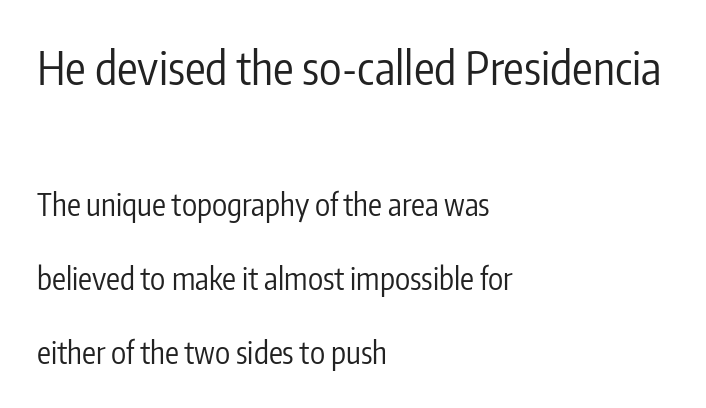
The image shows 46 px regular-weight, condensed sans-serif type, upright; set left-aligned, loose line spacing (2.39x), normal letter spacing, not underlined; the first (top) block is 1.48x larger; low stroke contrast and a medium x-height.
